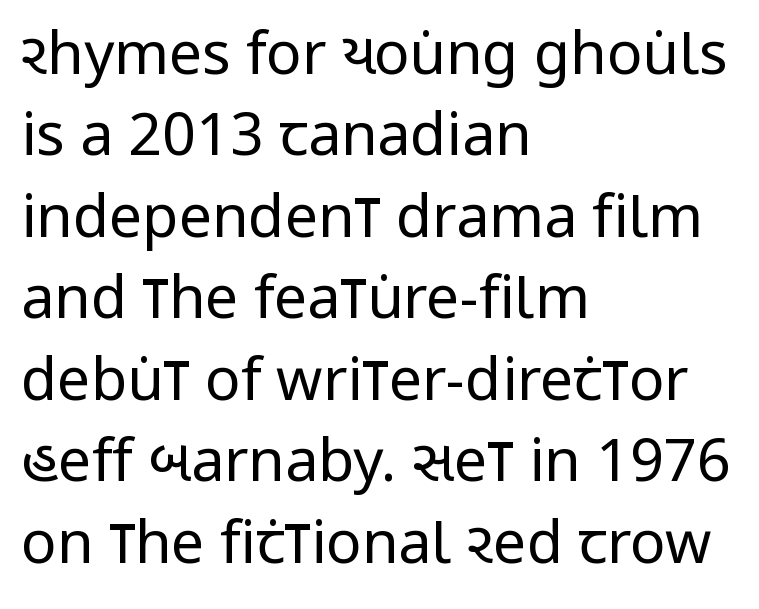
{"serif": "no", "italic": "no", "bold": "no", "weight": "regular", "width": "condensed", "stroke_contrast": "low", "x_height": "large", "monospaced": "no", "underline": "no", "align": "left", "line_spacing": "normal", "line_spacing_ratio": 1.38, "letter_spacing": "normal", "letter_spacing_em": 0.0, "glyph_px": 59}
